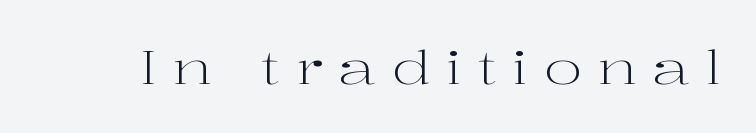
Q: Is the text bold? A: No.
Q: Is the text italic (slanted)? A: No, it is upright.
Q: Is the typeface a serif or a sans-serif typeface? A: Serif.
Q: Is the text underlined? A: No.
Q: Is the spacing between letters normal or unusually wide? A: Unusually wide.
Q: Width (condensed, normal, or wide)? A: Wide.
Q: Stroke contrast? A: High.
Q: x-height? A: Medium.
Q: Monospaced? A: No.
